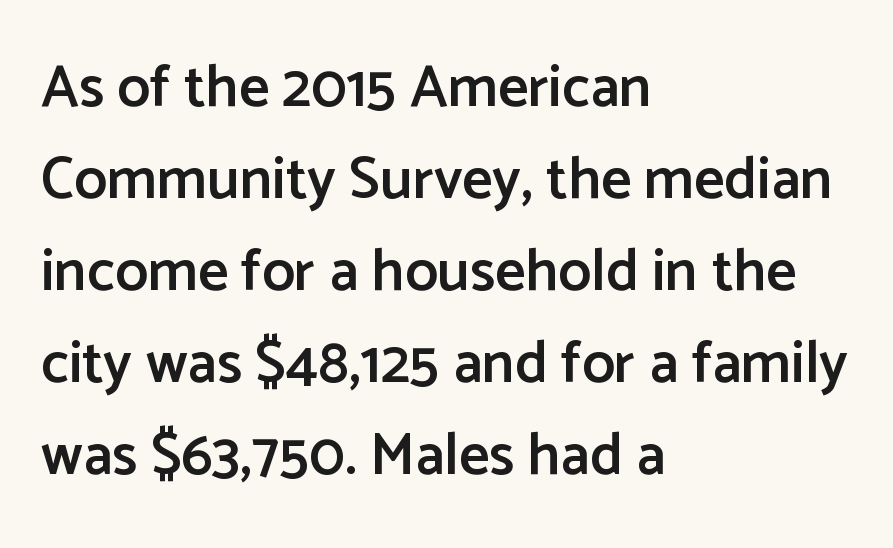
{"serif": "no", "italic": "no", "bold": "semi", "weight": "semibold", "width": "normal", "stroke_contrast": "low", "x_height": "medium", "monospaced": "no", "underline": "no", "align": "left", "line_spacing": "normal", "line_spacing_ratio": 1.56, "letter_spacing": "normal", "letter_spacing_em": 0.0, "glyph_px": 59}
